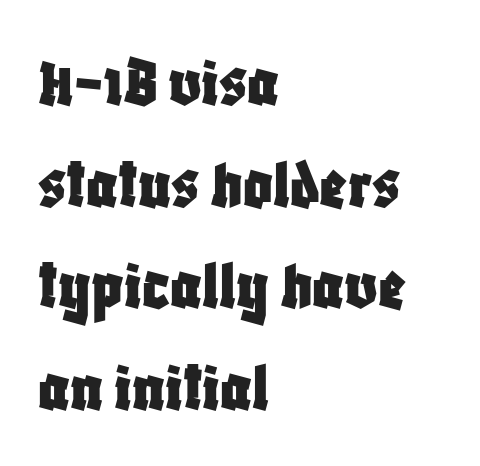
Vertically, the passage feels balanced, rows spaced as you'd expect. Note the varied advance widths — an 'i' is clearly narrower than an 'm'. Posture: upright roman. Check under the words: just untouched page.
